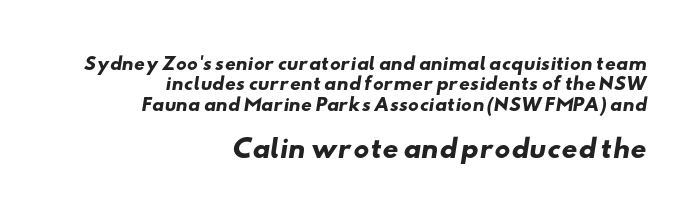
Set as a true bold cut, around the 700 mark. The lines in this sample share a right terminus and differ only in where they begin. Is the letter spacing exaggerated? No — it looks like the ordinary default. Anything drawn beneath the words? Only blank space. The emphasis by scale lands on block number two, below.
